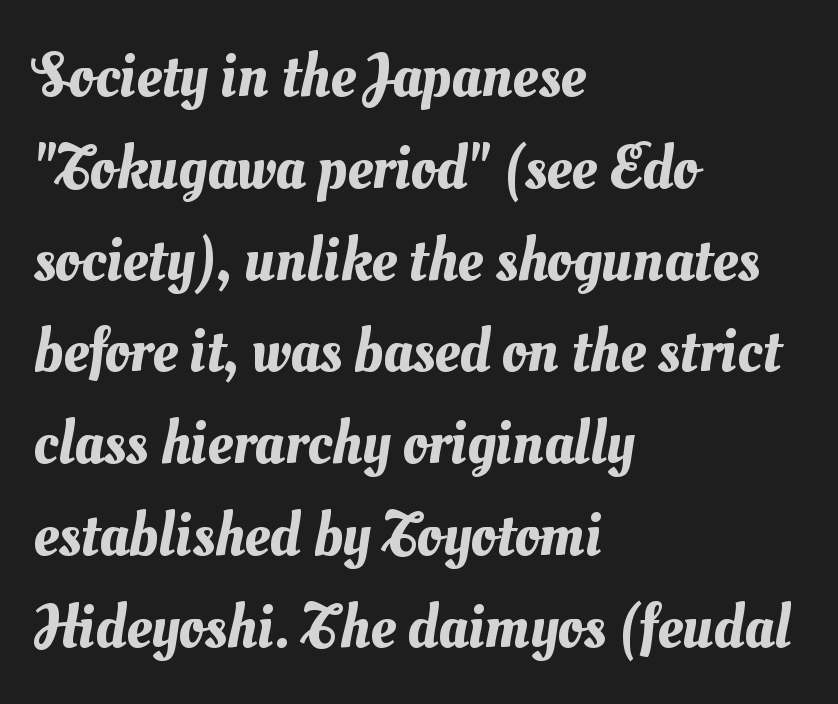
Q: Is the text underlined? A: No.
Q: How is the paragraph aligned? A: Left-aligned.
Q: Is the spacing between letters normal or unusually wide? A: Normal.
Q: Is the spacing between lines tight, normal or loose? A: Normal.
Q: Width (condensed, normal, or wide)? A: Normal.
Q: Stroke contrast? A: Medium.
Q: x-height? A: Small.
Q: Monospaced? A: No.
